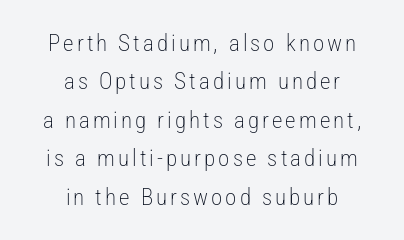
{"italic": "no", "bold": "no", "underline": "no", "align": "center", "line_spacing": "normal", "line_spacing_ratio": 1.67, "glyph_px": 23}
